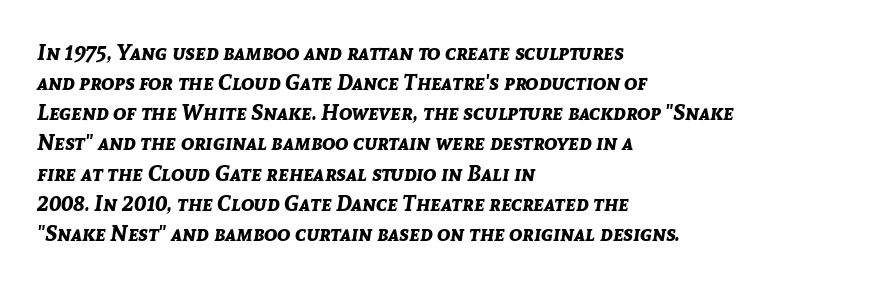
{"italic": "yes", "lean": "right", "slant_degrees": 8, "bold": "yes", "underline": "no", "align": "left", "line_spacing": "normal", "line_spacing_ratio": 1.37, "letter_spacing": "normal", "letter_spacing_em": 0.0, "glyph_px": 22}
